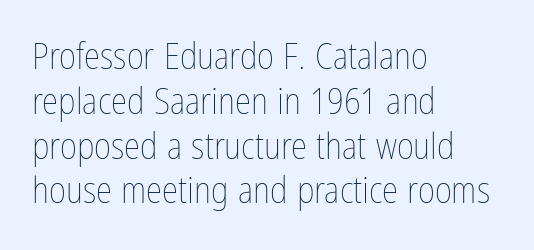
The lines are quadded left. Proportional: the letters do not fall into vertical columns. Letter spacing: default. The string is rendered with underlining switched off.
